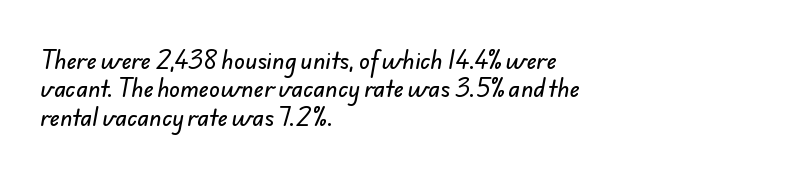
{"underline": "no", "align": "left", "line_spacing": "normal", "line_spacing_ratio": 1.29, "letter_spacing": "normal", "letter_spacing_em": 0.0, "glyph_px": 22}
